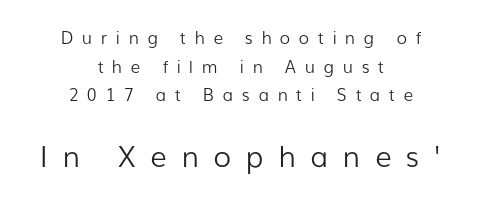
Q: Is the text bold? A: No.
Q: Is the text italic (slanted)? A: No, it is upright.
Q: Is the typeface a serif or a sans-serif typeface? A: Sans-serif.
Q: Is the text underlined? A: No.
Q: How is the paragraph aligned? A: Centered.
Q: Is the spacing between letters normal or unusually wide? A: Unusually wide.
Q: Is the spacing between lines tight, normal or loose? A: Normal.
Q: Which block of text is set in a larger size, the first (top) or the second (bottom)? A: The second (bottom) one.
Q: Width (condensed, normal, or wide)? A: Normal.
Q: Stroke contrast? A: Low.
Q: x-height? A: Medium.
Q: Monospaced? A: No.
